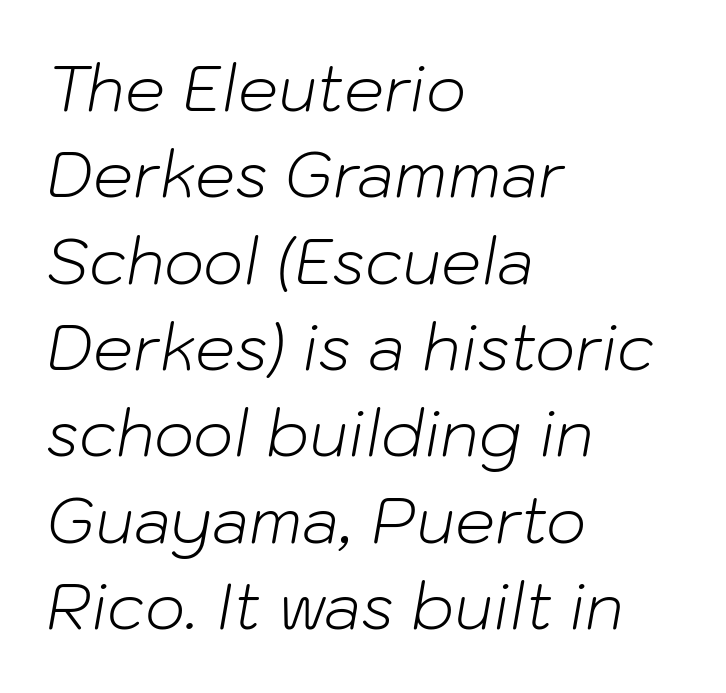
The image shows 63 px light type, italic (leaning right); set left-aligned, normal line spacing (1.37x), normal letter spacing, not underlined; low stroke contrast and a medium x-height.
